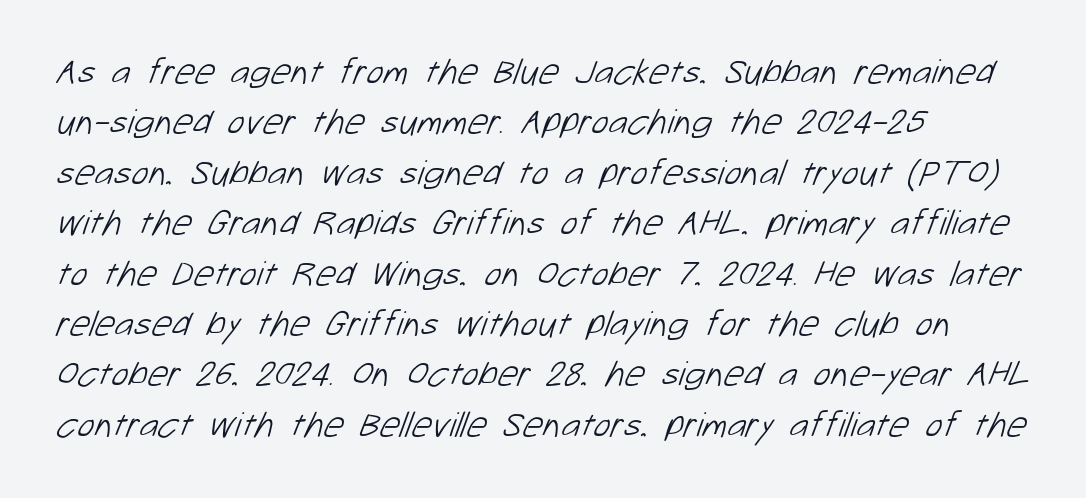
{"serif": "no", "bold": "no", "weight": "light", "width": "normal", "stroke_contrast": "low", "x_height": "medium", "monospaced": "no", "underline": "no", "align": "left", "line_spacing": "normal", "line_spacing_ratio": 1.4, "letter_spacing": "normal", "letter_spacing_em": 0.0, "glyph_px": 36}
